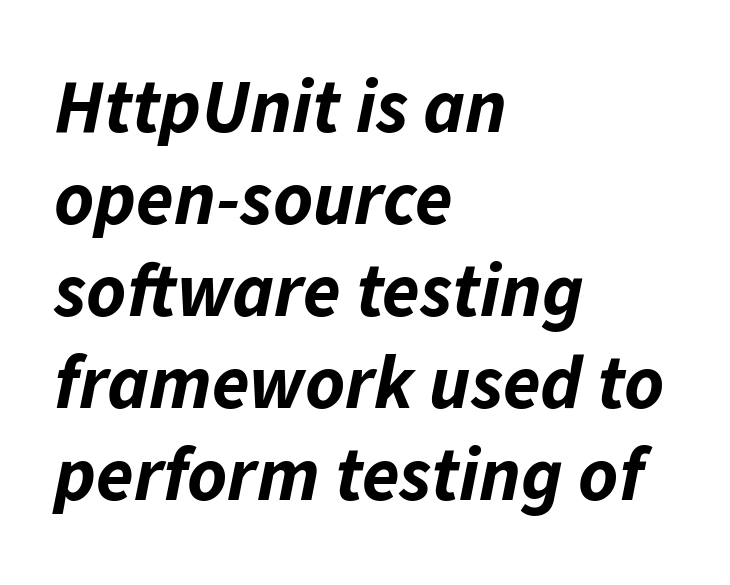
Look at the tracking — it's just the regular setting, nothing added. Caption: multi-line text, flush left, ragged right. The letters advance in unequal steps, a hallmark of proportional type. Looking at the ascenders, they clearly lean.
